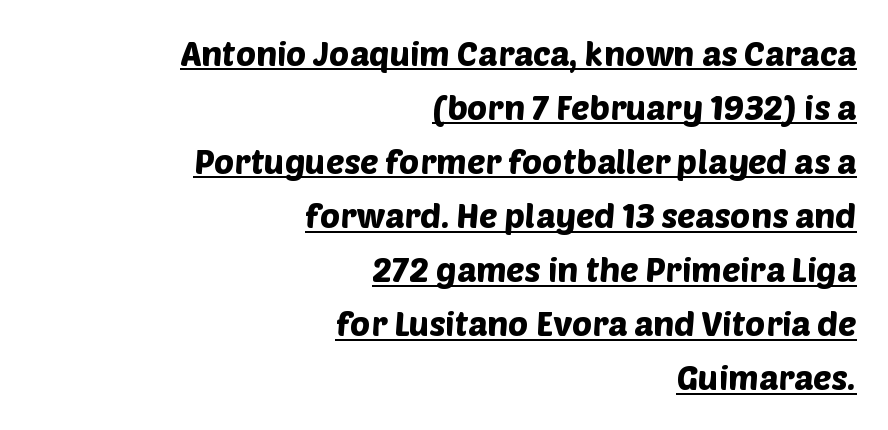
The image shows 34 px sans-serif type; set right-aligned, normal line spacing (1.59x), normal letter spacing, underlined; low stroke contrast and a large x-height.
